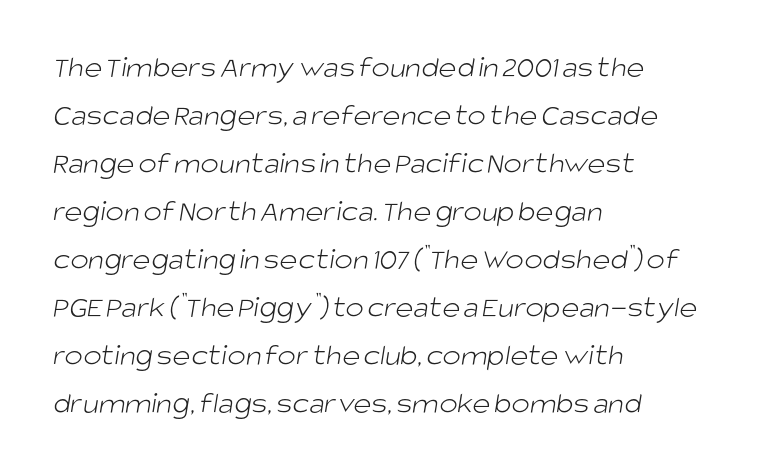
{"serif": "no", "bold": "no", "weight": "light", "width": "normal", "stroke_contrast": "low", "x_height": "large", "monospaced": "no", "underline": "no", "align": "left", "line_spacing": "normal", "line_spacing_ratio": 1.55, "letter_spacing": "normal", "letter_spacing_em": 0.0, "glyph_px": 31}
